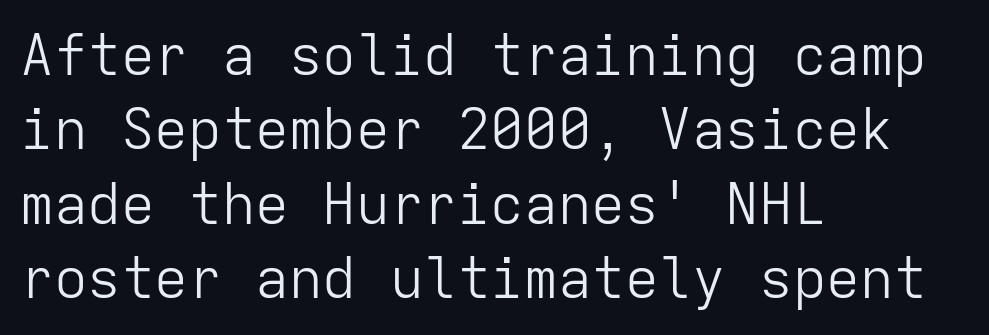
Q: Is the text bold? A: No.
Q: Is the text italic (slanted)? A: No, it is upright.
Q: Is the typeface a serif or a sans-serif typeface? A: Sans-serif.
Q: Is the text underlined? A: No.
Q: How is the paragraph aligned? A: Left-aligned.
Q: Is the spacing between letters normal or unusually wide? A: Normal.
Q: Is the spacing between lines tight, normal or loose? A: Normal.
Q: Width (condensed, normal, or wide)? A: Normal.
Q: Stroke contrast? A: Low.
Q: x-height? A: Medium.
Q: Monospaced? A: Yes.
